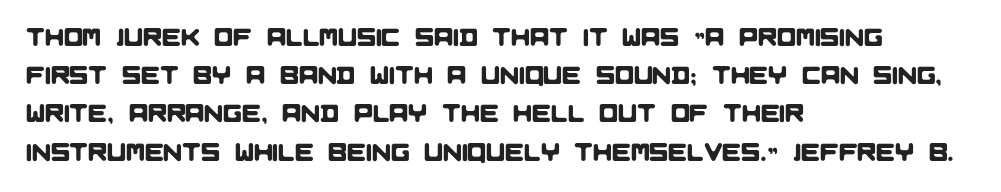
Horizontally, the lines are justified to the leading edge only. These lines sit exactly where default settings would place them. The tracking reads as untouched default to a designer's eye. The string is rendered with underlining switched off.
